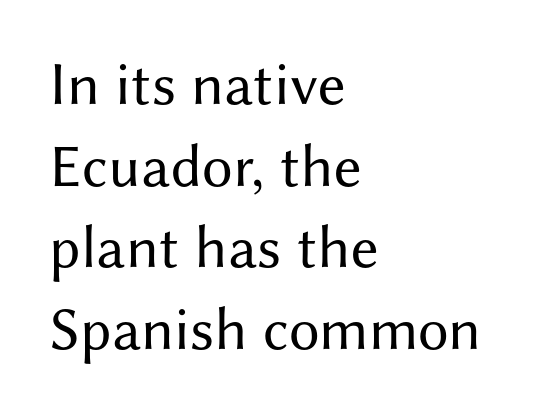
Q: Is the text bold? A: No.
Q: Is the text italic (slanted)? A: No, it is upright.
Q: Is the typeface a serif or a sans-serif typeface? A: Sans-serif.
Q: Is the text underlined? A: No.
Q: How is the paragraph aligned? A: Left-aligned.
Q: Is the spacing between letters normal or unusually wide? A: Normal.
Q: Is the spacing between lines tight, normal or loose? A: Normal.
Q: Width (condensed, normal, or wide)? A: Normal.
Q: Stroke contrast? A: Medium.
Q: x-height? A: Medium.
Q: Monospaced? A: No.
